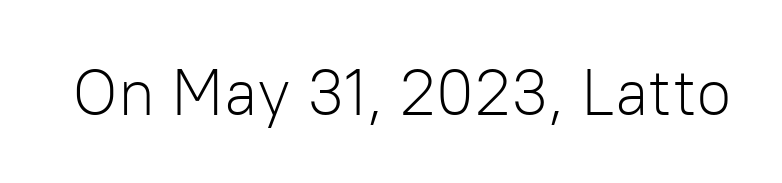
Q: Is the text bold? A: No.
Q: Is the text italic (slanted)? A: No, it is upright.
Q: Is the typeface a serif or a sans-serif typeface? A: Sans-serif.
Q: Is the text underlined? A: No.
Q: Is the spacing between letters normal or unusually wide? A: Normal.
Q: Width (condensed, normal, or wide)? A: Normal.
Q: Stroke contrast? A: Low.
Q: x-height? A: Medium.
Q: Monospaced? A: No.
